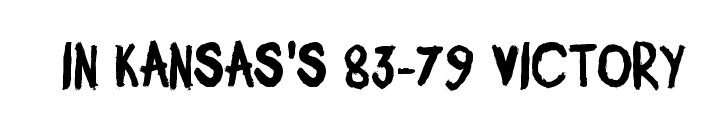
The image shows 61 px condensed sans-serif type; set normal letter spacing, not underlined; low stroke contrast and a large x-height.
